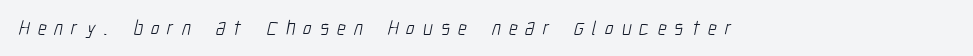
Q: Is the text bold? A: No.
Q: Is the text underlined? A: No.
Q: Is the spacing between letters normal or unusually wide? A: Unusually wide.
